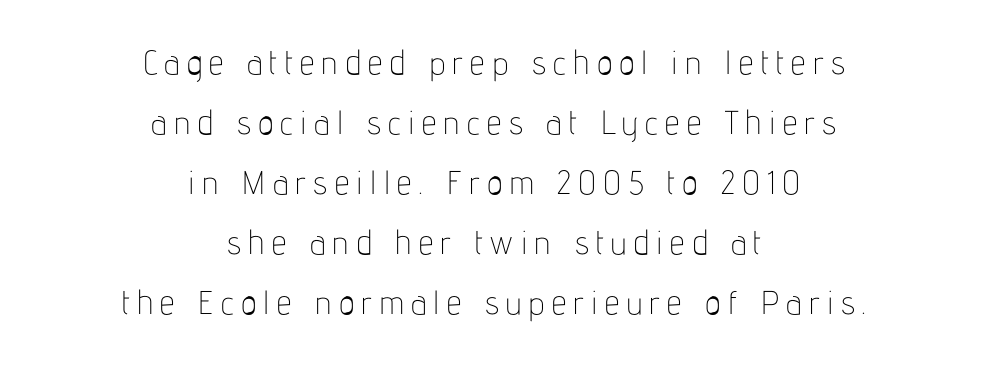
The image shows 33 px thin, condensed sans-serif type, upright; set centered, line spacing 1.82x, unusually wide letter spacing (+0.22 em), not underlined; low stroke contrast and a medium x-height.
